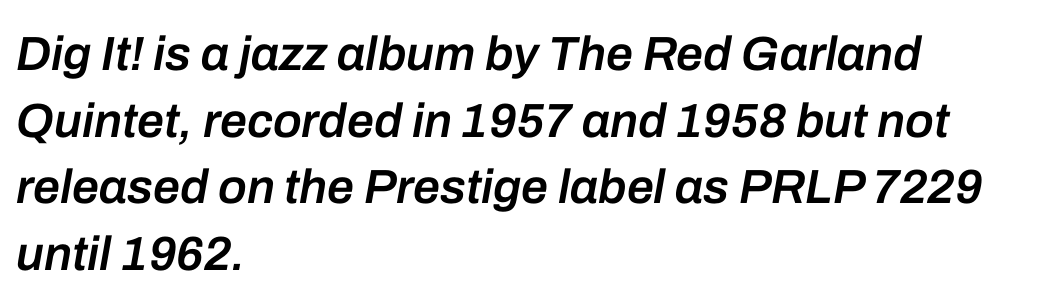
{"italic": "yes", "lean": "right", "slant_degrees": 10, "bold": "semi", "weight": "semibold", "width": "normal", "stroke_contrast": "low", "x_height": "medium", "monospaced": "no", "underline": "no", "align": "left", "line_spacing": "normal", "line_spacing_ratio": 1.39, "letter_spacing": "normal", "letter_spacing_em": 0.0, "glyph_px": 48}
